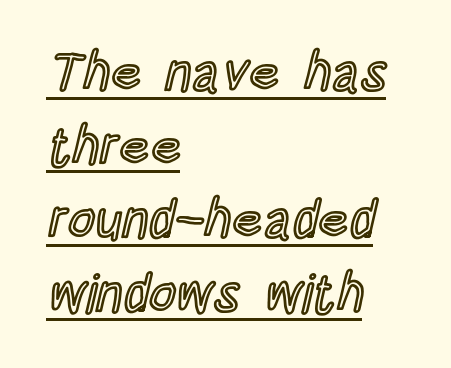
Q: Is the text italic (slanted)? A: Yes.
Q: Is the text underlined? A: Yes.
Q: How is the paragraph aligned? A: Left-aligned.
Q: Is the spacing between letters normal or unusually wide? A: Normal.
Q: Is the spacing between lines tight, normal or loose? A: Normal.
Q: Width (condensed, normal, or wide)? A: Condensed.
Q: x-height? A: Large.
Q: Monospaced? A: No.
